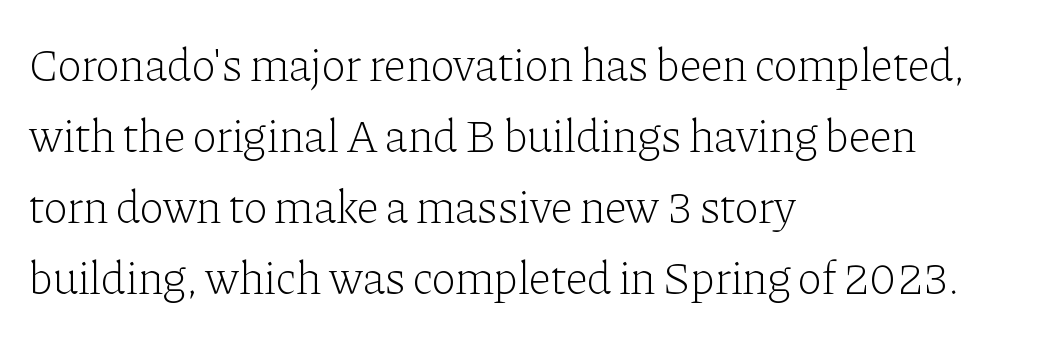
The glyphs are unaccompanied by any horizontal stroke below them. One-word summary of the alignment: left. This is the regular roman posture of the typeface. The tracking reads as untouched default to a designer's eye. Character widths vary here, with narrow letters taking less room than wide ones.
